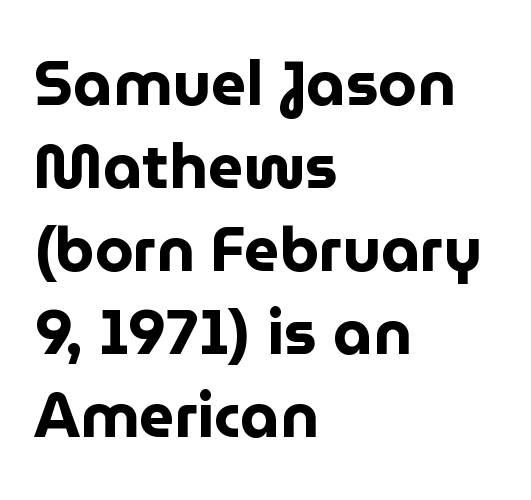
{"serif": "no", "italic": "no", "bold": "yes", "weight": "bold", "width": "normal", "stroke_contrast": "low", "x_height": "medium", "monospaced": "no", "underline": "no", "align": "left", "line_spacing": "normal", "line_spacing_ratio": 1.34, "letter_spacing": "normal", "letter_spacing_em": 0.0, "glyph_px": 62}
